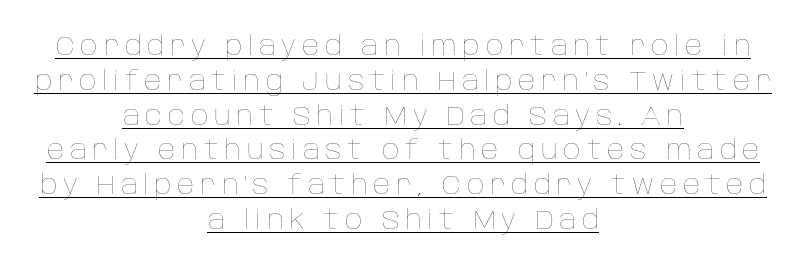
Q: Is the text bold? A: No.
Q: Is the text italic (slanted)? A: No, it is upright.
Q: Is the text underlined? A: Yes.
Q: How is the paragraph aligned? A: Centered.
Q: Is the spacing between letters normal or unusually wide? A: Unusually wide.
Q: Is the spacing between lines tight, normal or loose? A: Normal.
